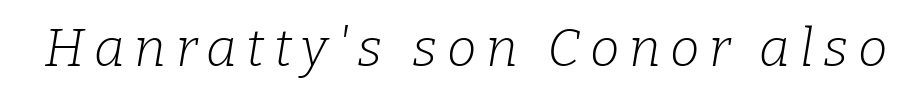
Looking at the ascenders, they clearly lean. The glyphs in this specimen are seriffed. The characters are drawn with everyday or finer stroke widths. The space beneath each line is pristine and unruled.
